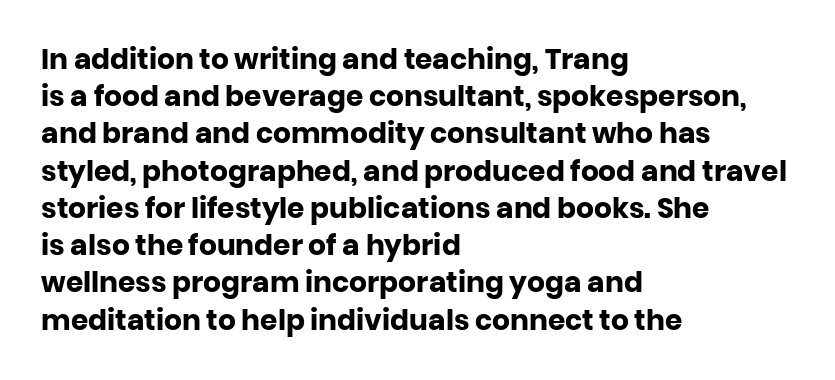
Glyph-to-glyph distance matches everyday printed text. These lines are composed in type without serifs. The vertical gap from one line to the next is medium. Note the varied advance widths — an 'i' is clearly narrower than an 'm'. Quick note: underline off. If you drew a ruler down the left edge, every line would touch it.
